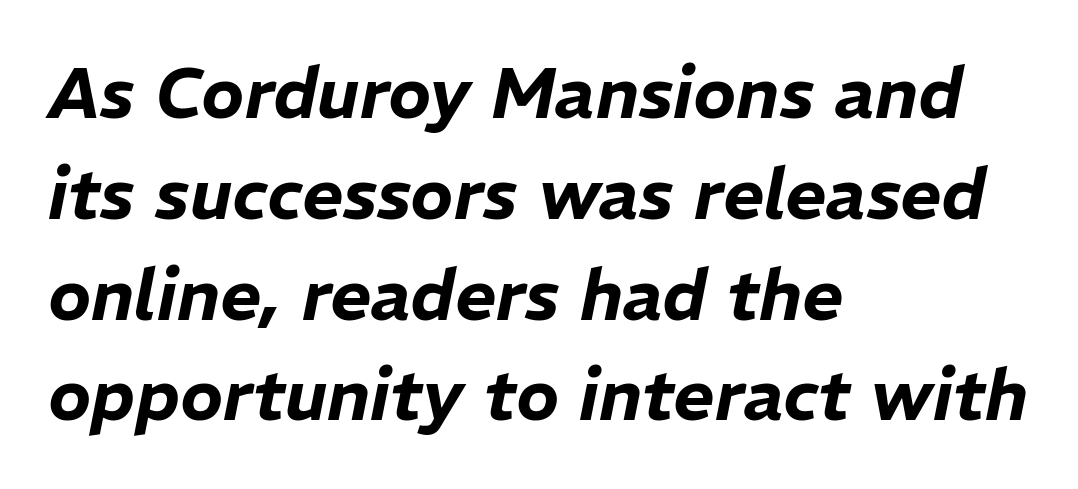
There's an unmistakable incline to the writing here. Beneath every word, the page is bare. Notice how descenders clear the ascenders below comfortably — that's standard leading. One-word summary of the alignment: left. Here the designer chose a conventional face with non-uniform glyph widths. Observe the ordinary spacing: letters are neighbours, not strangers.
